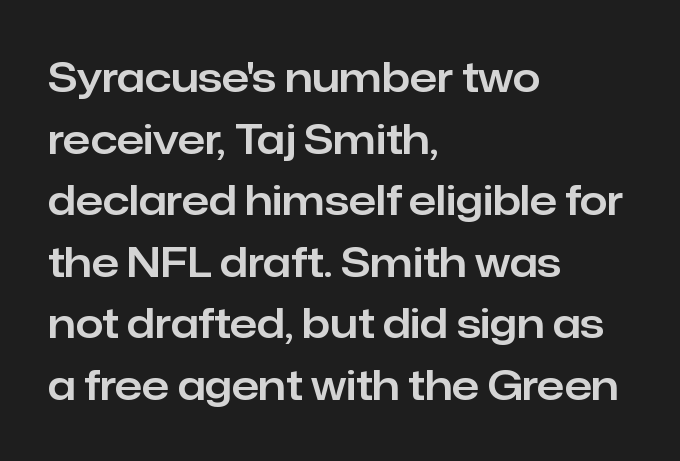
Visually the block forms a straight wall on the left and a jagged coastline on the right. Examine the stroke ends and you'll find no serifs. Underlining? Definitely not there. The face used here is rendered with its standard letterfit. Think of a printed novel: that variable character pitch is what you see here.
